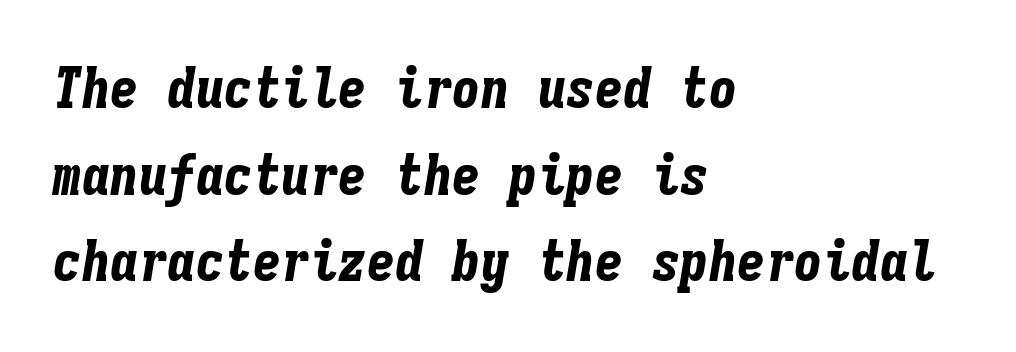
Q: Is the text bold? A: Yes.
Q: Is the text italic (slanted)? A: Yes, it leans right by about 9 degrees.
Q: Is the text underlined? A: No.
Q: How is the paragraph aligned? A: Left-aligned.
Q: Is the spacing between letters normal or unusually wide? A: Normal.
Q: Is the spacing between lines tight, normal or loose? A: Normal.
Q: Width (condensed, normal, or wide)? A: Condensed.
Q: Stroke contrast? A: Low.
Q: x-height? A: Medium.
Q: Monospaced? A: Yes.
